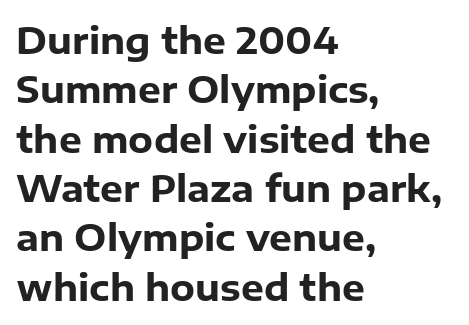
{"serif": "no", "italic": "no", "bold": "yes", "weight": "heavy", "width": "normal", "stroke_contrast": "low", "x_height": "medium", "monospaced": "no", "underline": "no", "align": "left", "line_spacing": "normal", "line_spacing_ratio": 1.37, "letter_spacing": "normal", "letter_spacing_em": 0.0, "glyph_px": 36}
